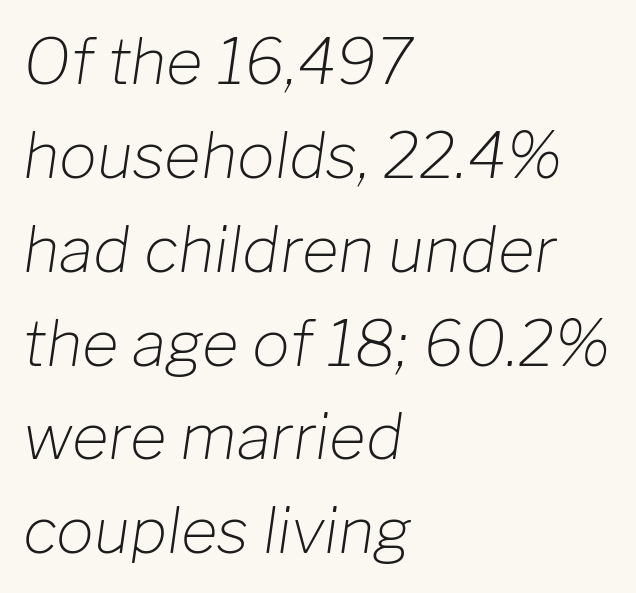
The image shows 63 px light type, italic (leaning right); set left-aligned, normal line spacing (1.49x), normal letter spacing, not underlined; low stroke contrast and a medium x-height.
